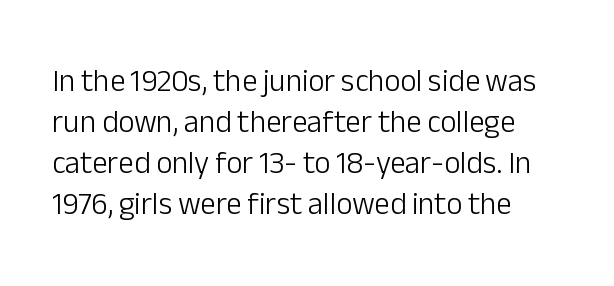
{"serif": "no", "italic": "no", "bold": "no", "weight": "light", "width": "normal", "stroke_contrast": "low", "x_height": "medium", "monospaced": "no", "underline": "no", "line_spacing": "normal", "line_spacing_ratio": 1.32, "letter_spacing": "normal", "letter_spacing_em": 0.0, "glyph_px": 31}
